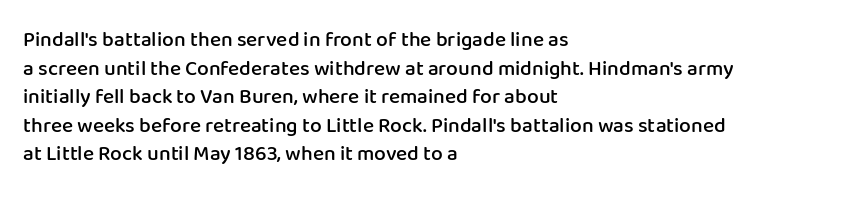
{"italic": "no", "bold": "semi", "underline": "no", "align": "left", "line_spacing": "normal", "line_spacing_ratio": 1.36, "letter_spacing": "normal", "letter_spacing_em": 0.0, "glyph_px": 21}
